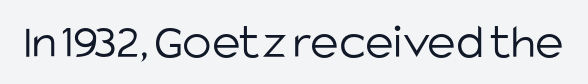
The glyphs in this specimen are sans serif. Summary of weight: not heavy and not bold. Character widths vary here, with narrow letters taking less room than wide ones. The type is set solid horizontally, with unmodified tracking. This rendering features lettering with no underline.
